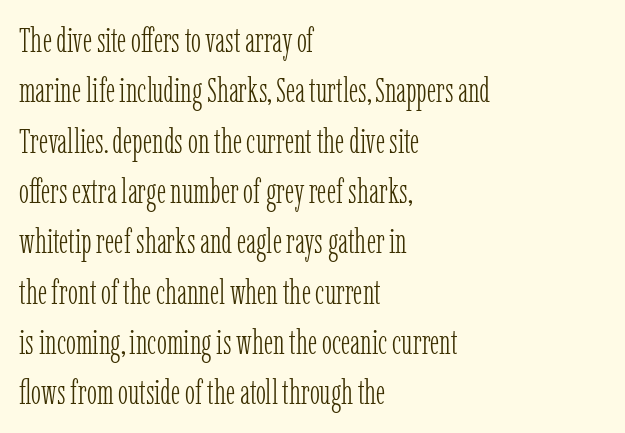
The image shows 34 px light, condensed serif type, upright; set left-aligned, normal line spacing (1.48x), normal letter spacing, not underlined; low stroke contrast and a medium x-height.
